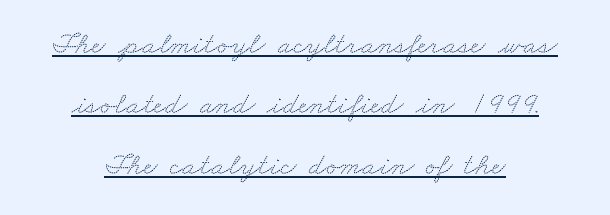
Q: Is the typeface a serif or a sans-serif typeface? A: Serif.
Q: Is the text underlined? A: Yes.
Q: Is the spacing between letters normal or unusually wide? A: Normal.
Q: Is the spacing between lines tight, normal or loose? A: Loose.
Q: Width (condensed, normal, or wide)? A: Wide.
Q: Stroke contrast? A: Medium.
Q: x-height? A: Small.
Q: Monospaced? A: No.
